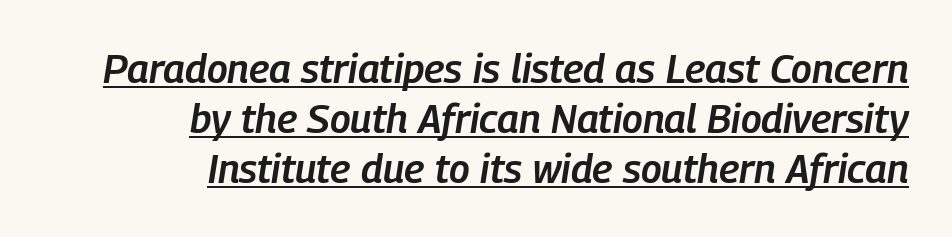
The image shows 40 px semibold, condensed type, italic (leaning right); set right-aligned, normal line spacing (1.25x), normal letter spacing, underlined; low stroke contrast and a medium x-height.
